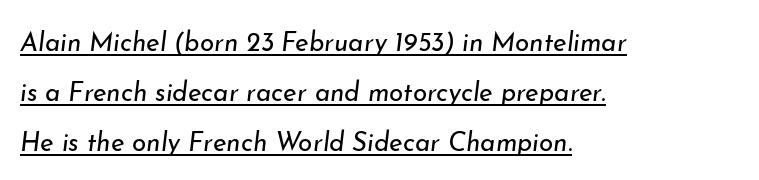
Q: Is the text bold? A: No.
Q: Is the text italic (slanted)? A: Yes, it leans right by about 7 degrees.
Q: Is the text underlined? A: Yes.
Q: How is the paragraph aligned? A: Left-aligned.
Q: Is the spacing between letters normal or unusually wide? A: Normal.
Q: Is the spacing between lines tight, normal or loose? A: Loose.
